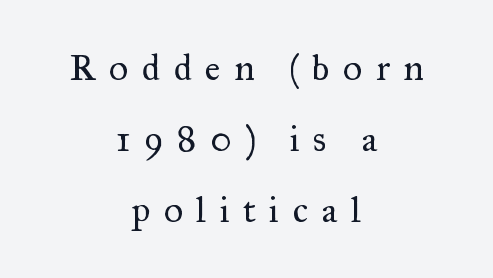
{"serif": "yes", "italic": "no", "bold": "no", "weight": "regular", "width": "normal", "stroke_contrast": "medium", "x_height": "small", "monospaced": "no", "underline": "no", "align": "center", "line_spacing": "loose", "line_spacing_ratio": 1.92, "letter_spacing": "wide", "letter_spacing_em": 0.36, "glyph_px": 37}
